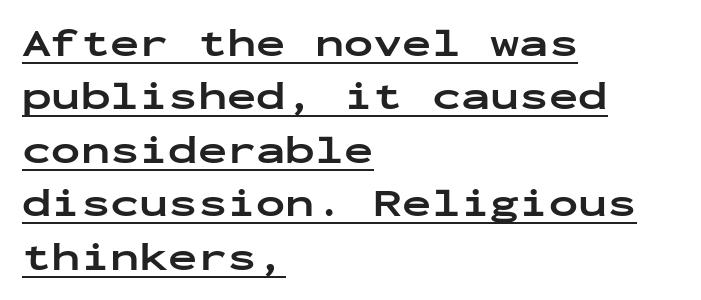
Q: Is the text bold? A: Yes.
Q: Is the text italic (slanted)? A: No, it is upright.
Q: Is the typeface a serif or a sans-serif typeface? A: Sans-serif.
Q: Is the text underlined? A: Yes.
Q: How is the paragraph aligned? A: Left-aligned.
Q: Is the spacing between letters normal or unusually wide? A: Normal.
Q: Is the spacing between lines tight, normal or loose? A: Normal.
Q: Width (condensed, normal, or wide)? A: Wide.
Q: Stroke contrast? A: Low.
Q: x-height? A: Medium.
Q: Monospaced? A: Yes.
